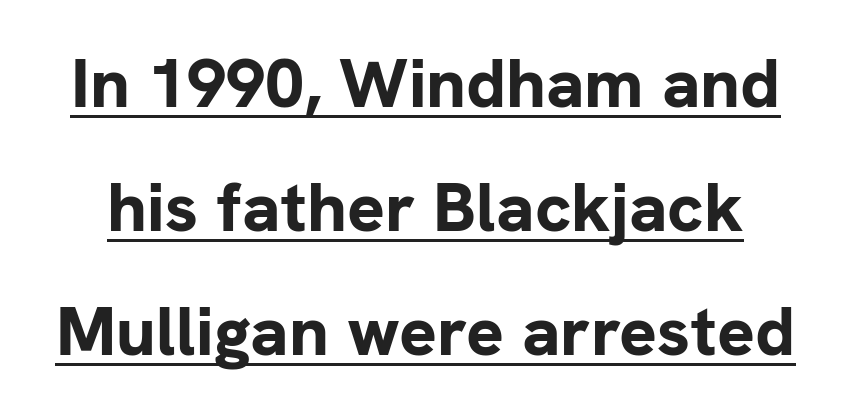
{"serif": "no", "italic": "no", "bold": "yes", "weight": "bold", "width": "normal", "stroke_contrast": "low", "x_height": "medium", "monospaced": "no", "underline": "yes", "line_spacing_ratio": 1.77, "letter_spacing": "normal", "letter_spacing_em": 0.0, "glyph_px": 70}
